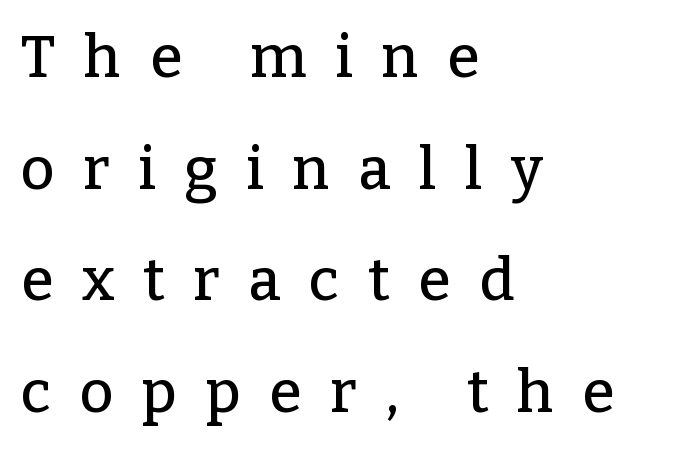
Q: Is the text italic (slanted)? A: No, it is upright.
Q: Is the typeface a serif or a sans-serif typeface? A: Serif.
Q: Is the text underlined? A: No.
Q: How is the paragraph aligned? A: Left-aligned.
Q: Is the spacing between letters normal or unusually wide? A: Unusually wide.
Q: Width (condensed, normal, or wide)? A: Normal.
Q: Stroke contrast? A: Low.
Q: x-height? A: Medium.
Q: Monospaced? A: No.
